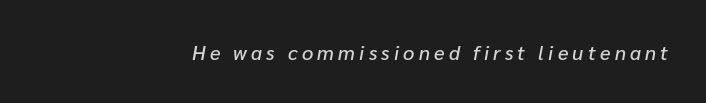
The image shows 20 px text type, italic (leaning right); set unusually wide letter spacing (+0.21 em), not underlined.
